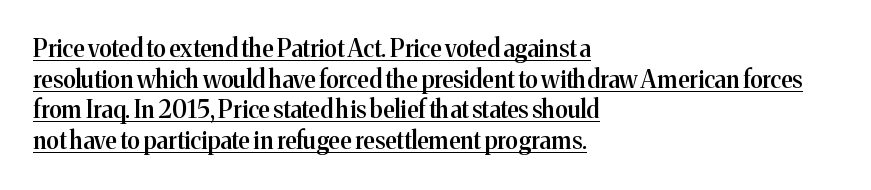
{"italic": "no", "bold": "semi", "underline": "yes", "align": "left", "line_spacing": "normal", "line_spacing_ratio": 1.28, "letter_spacing": "normal", "letter_spacing_em": 0.0, "glyph_px": 24}
